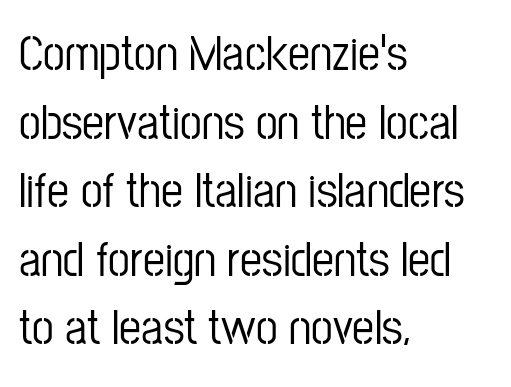
{"serif": "no", "italic": "no", "width": "condensed", "stroke_contrast": "low", "x_height": "medium", "monospaced": "no", "underline": "no", "align": "left", "line_spacing": "normal", "line_spacing_ratio": 1.4, "letter_spacing": "normal", "letter_spacing_em": 0.0, "glyph_px": 49}
